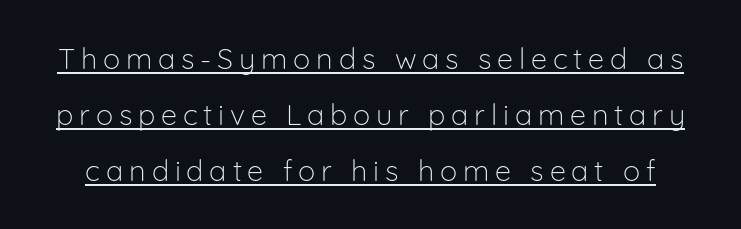
The image shows 29 px light sans-serif type, upright; set loose line spacing (1.93x), unusually wide letter spacing (+0.2 em), underlined; low stroke contrast and a medium x-height.
